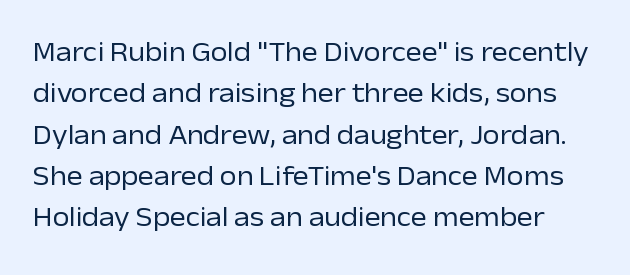
{"italic": "no", "bold": "no", "underline": "no", "line_spacing": "normal", "line_spacing_ratio": 1.53, "letter_spacing": "normal", "letter_spacing_em": 0.0, "glyph_px": 27}
